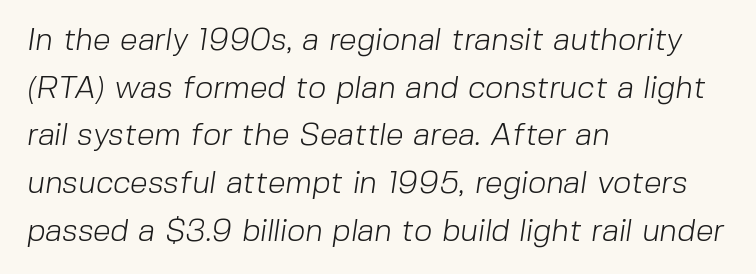
Nope, no serifs anywhere on these letters. No letter is thick-stroked: the sample isn't bold. In terms of leading, this rendering sits right in the middle. There is no visible air inserted between adjacent glyphs. Note the varied advance widths — an 'i' is clearly narrower than an 'm'. Descender tails drop into unmarked territory.
